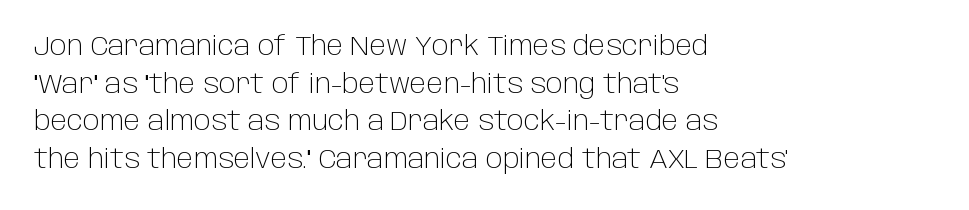
Q: Is the text bold? A: No.
Q: Is the text italic (slanted)? A: No, it is upright.
Q: Is the text underlined? A: No.
Q: How is the paragraph aligned? A: Left-aligned.
Q: Is the spacing between letters normal or unusually wide? A: Normal.
Q: Is the spacing between lines tight, normal or loose? A: Normal.
